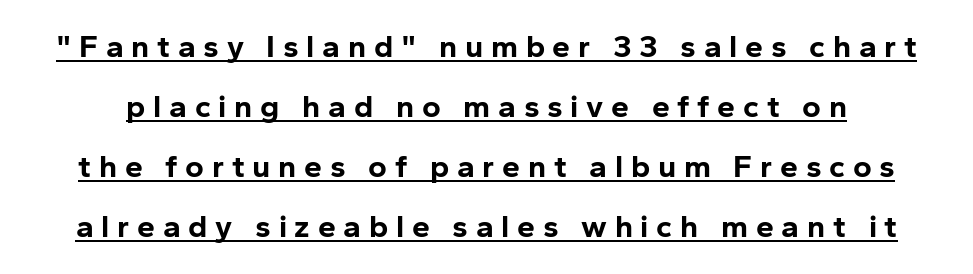
Q: Is the text bold? A: Yes.
Q: Is the text italic (slanted)? A: No, it is upright.
Q: Is the typeface a serif or a sans-serif typeface? A: Sans-serif.
Q: Is the text underlined? A: Yes.
Q: Is the spacing between letters normal or unusually wide? A: Unusually wide.
Q: Width (condensed, normal, or wide)? A: Normal.
Q: Stroke contrast? A: Low.
Q: x-height? A: Medium.
Q: Monospaced? A: No.
